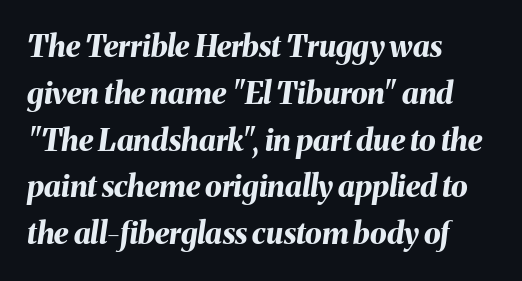
Is the letter spacing exaggerated? No — it looks like the ordinary default. The paragraph shown leans on its left margin. Looks like regular typesetting: each glyph gets only the width it needs. Looking at the ascenders, they clearly lean.
